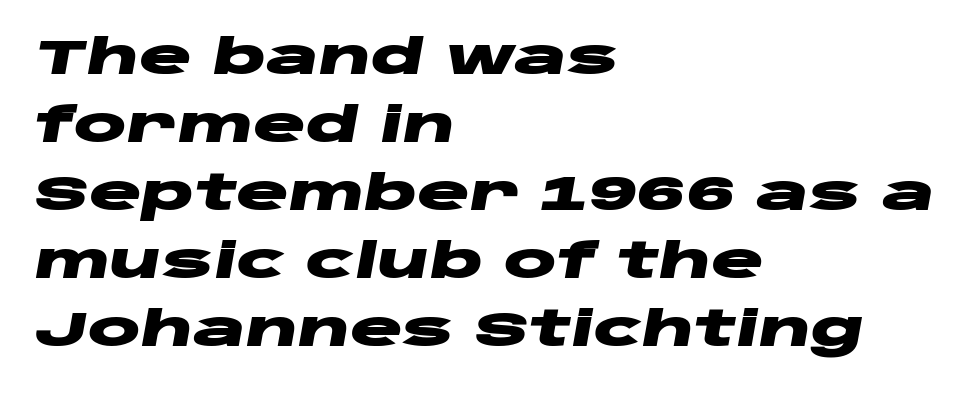
Q: Is the text bold? A: Yes.
Q: Is the text italic (slanted)? A: Yes, it leans right by about 10 degrees.
Q: Is the text underlined? A: No.
Q: How is the paragraph aligned? A: Left-aligned.
Q: Is the spacing between letters normal or unusually wide? A: Normal.
Q: Is the spacing between lines tight, normal or loose? A: Normal.
Q: Width (condensed, normal, or wide)? A: Wide.
Q: Stroke contrast? A: Low.
Q: x-height? A: Large.
Q: Monospaced? A: No.
